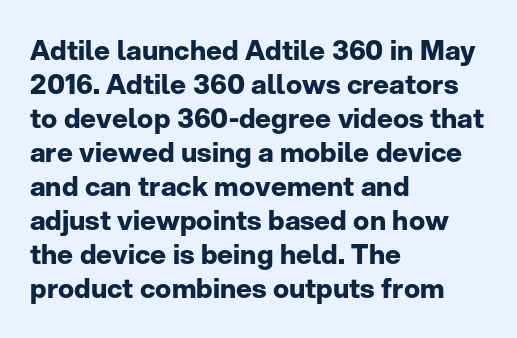
Q: Is the text bold? A: Yes.
Q: Is the text italic (slanted)? A: No, it is upright.
Q: Is the text underlined? A: No.
Q: How is the paragraph aligned? A: Left-aligned.
Q: Is the spacing between letters normal or unusually wide? A: Normal.
Q: Is the spacing between lines tight, normal or loose? A: Normal.
